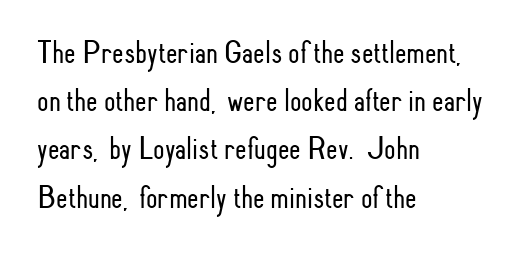
Q: Is the text bold? A: No.
Q: Is the text italic (slanted)? A: No, it is upright.
Q: Is the typeface a serif or a sans-serif typeface? A: Sans-serif.
Q: Is the text underlined? A: No.
Q: How is the paragraph aligned? A: Left-aligned.
Q: Is the spacing between letters normal or unusually wide? A: Normal.
Q: Is the spacing between lines tight, normal or loose? A: Normal.
Q: Width (condensed, normal, or wide)? A: Condensed.
Q: Stroke contrast? A: Low.
Q: x-height? A: Small.
Q: Monospaced? A: No.
